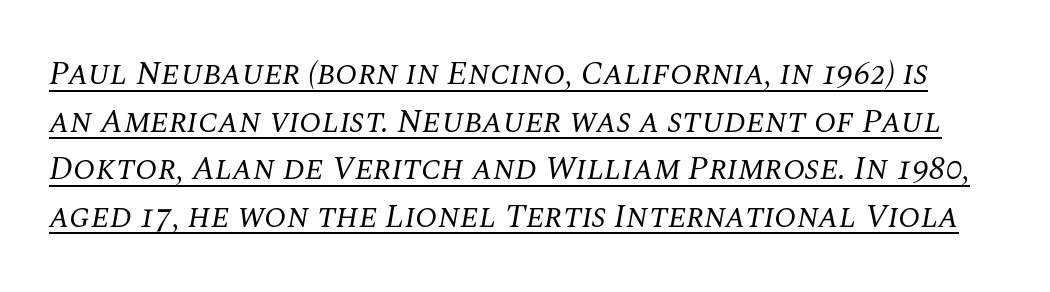
Q: Is the text bold? A: No.
Q: Is the text italic (slanted)? A: Yes, it leans right by about 10 degrees.
Q: Is the typeface a serif or a sans-serif typeface? A: Serif.
Q: Is the text underlined? A: Yes.
Q: Is the spacing between letters normal or unusually wide? A: Normal.
Q: Is the spacing between lines tight, normal or loose? A: Normal.
Q: Width (condensed, normal, or wide)? A: Normal.
Q: Stroke contrast? A: Medium.
Q: x-height? A: Large.
Q: Monospaced? A: No.
